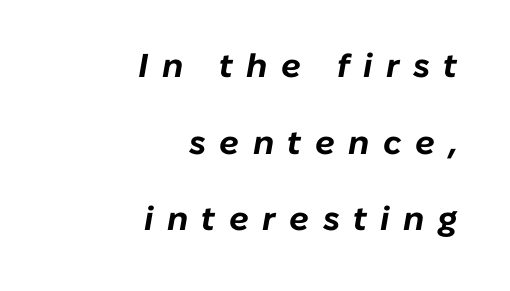
Q: Is the text bold? A: Yes.
Q: Is the text italic (slanted)? A: Yes, it leans right by about 10 degrees.
Q: Is the text underlined? A: No.
Q: How is the paragraph aligned? A: Right-aligned.
Q: Is the spacing between letters normal or unusually wide? A: Unusually wide.
Q: Is the spacing between lines tight, normal or loose? A: Loose.
Q: Width (condensed, normal, or wide)? A: Normal.
Q: Stroke contrast? A: Low.
Q: x-height? A: Medium.
Q: Monospaced? A: No.
